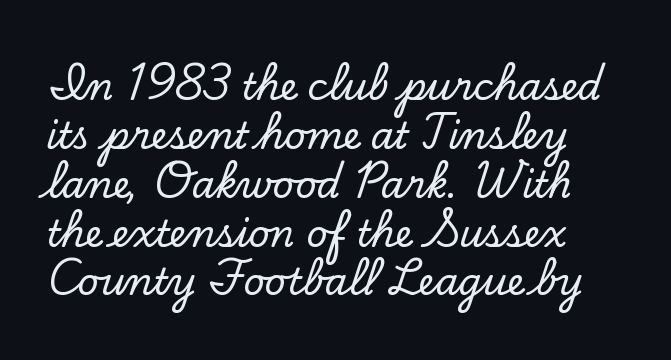
The image shows 37 px serif type; set left-aligned, normal line spacing (1.32x), normal letter spacing, not underlined; low stroke contrast and a small x-height.
